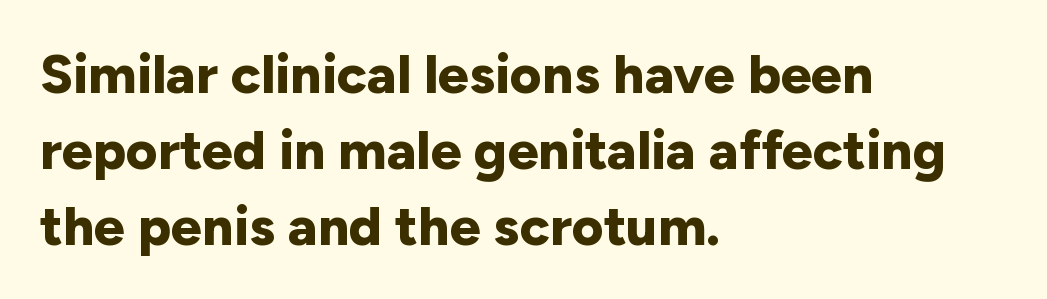
Q: Is the text bold? A: Yes.
Q: Is the text italic (slanted)? A: No, it is upright.
Q: Is the typeface a serif or a sans-serif typeface? A: Sans-serif.
Q: Is the text underlined? A: No.
Q: How is the paragraph aligned? A: Left-aligned.
Q: Is the spacing between letters normal or unusually wide? A: Normal.
Q: Is the spacing between lines tight, normal or loose? A: Normal.
Q: Width (condensed, normal, or wide)? A: Normal.
Q: Stroke contrast? A: Low.
Q: x-height? A: Medium.
Q: Monospaced? A: No.
